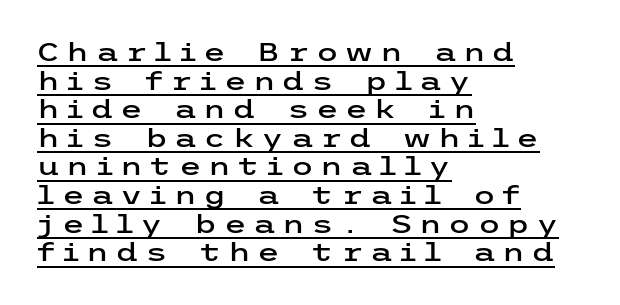
Underlining? Definitely there. In terms of posture, this sample is upright. Students, observe: this is what under-led, compact text looks like. The rag falls on the right side of this text block. The letterforms stand isolated, each surrounded by extra space.
